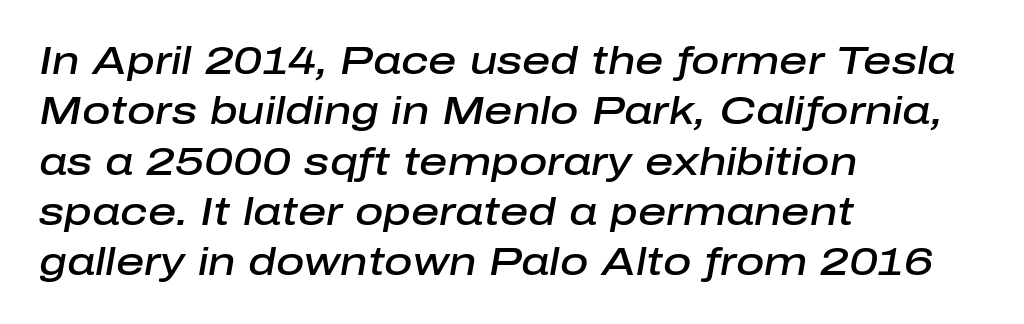
Q: Is the text bold? A: Semi-bold.
Q: Is the text italic (slanted)? A: Yes, it leans right by about 10 degrees.
Q: Is the text underlined? A: No.
Q: How is the paragraph aligned? A: Left-aligned.
Q: Is the spacing between letters normal or unusually wide? A: Normal.
Q: Is the spacing between lines tight, normal or loose? A: Normal.
Q: Width (condensed, normal, or wide)? A: Normal.
Q: Stroke contrast? A: Low.
Q: x-height? A: Medium.
Q: Monospaced? A: No.
